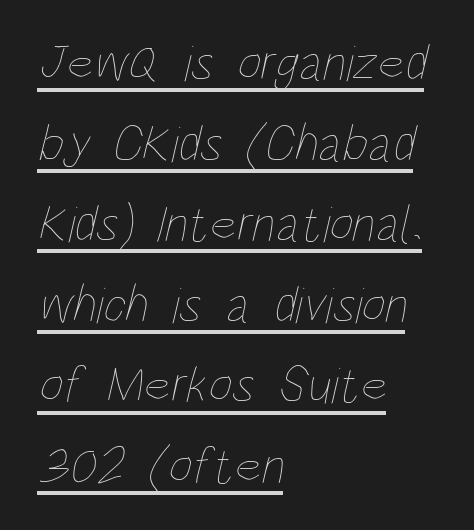
Q: Is the text bold? A: No.
Q: Is the text underlined? A: Yes.
Q: How is the paragraph aligned? A: Left-aligned.
Q: Is the spacing between letters normal or unusually wide? A: Normal.
Q: Is the spacing between lines tight, normal or loose? A: Normal.
Q: Width (condensed, normal, or wide)? A: Condensed.
Q: Stroke contrast? A: Low.
Q: x-height? A: Large.
Q: Monospaced? A: No.
